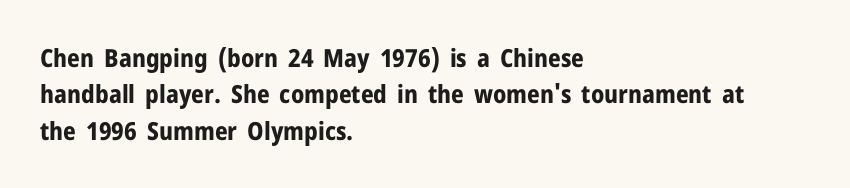
{"italic": "no", "bold": "yes", "underline": "no", "align": "left", "line_spacing": "normal", "line_spacing_ratio": 1.46, "letter_spacing": "normal", "letter_spacing_em": 0.0, "glyph_px": 25}
